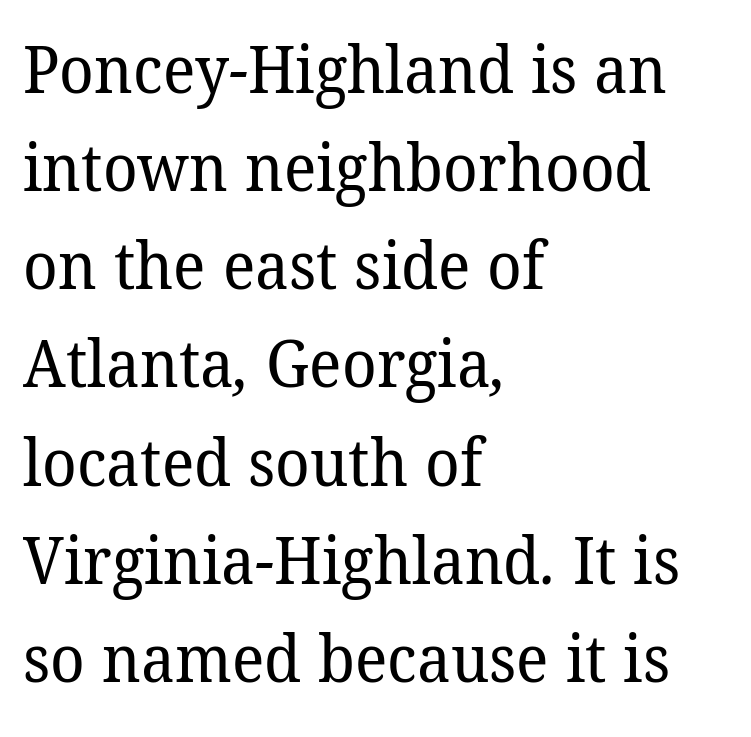
{"serif": "yes", "bold": "no", "weight": "regular", "width": "normal", "stroke_contrast": "low", "x_height": "medium", "monospaced": "no", "underline": "no", "align": "left", "line_spacing": "normal", "line_spacing_ratio": 1.51, "letter_spacing": "normal", "letter_spacing_em": 0.0, "glyph_px": 65}
